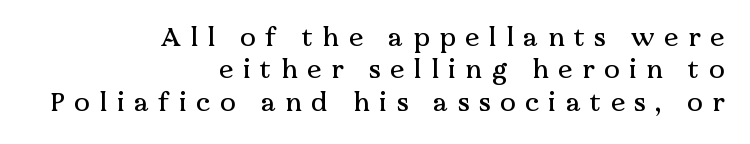
Q: Is the text italic (slanted)? A: No, it is upright.
Q: Is the text underlined? A: No.
Q: How is the paragraph aligned? A: Right-aligned.
Q: Is the spacing between letters normal or unusually wide? A: Unusually wide.
Q: Is the spacing between lines tight, normal or loose? A: Normal.
